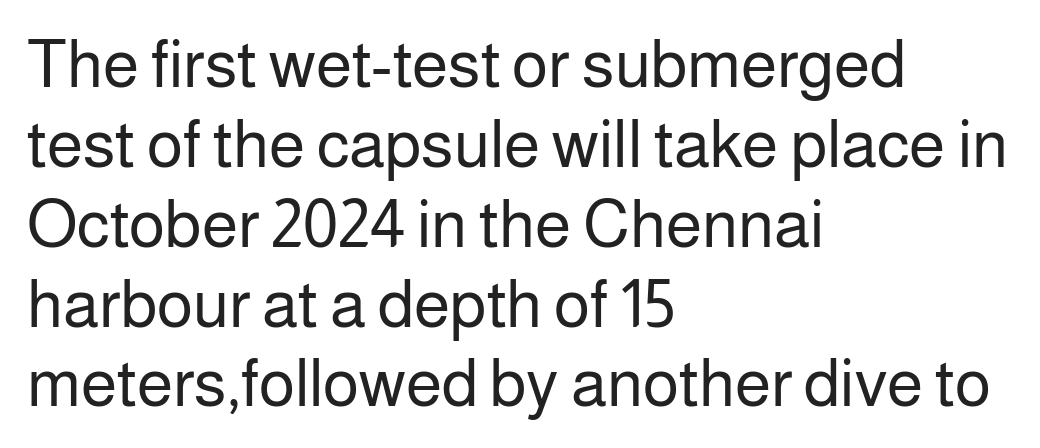
Q: Is the text bold? A: No.
Q: Is the text italic (slanted)? A: No, it is upright.
Q: Is the typeface a serif or a sans-serif typeface? A: Sans-serif.
Q: Is the text underlined? A: No.
Q: How is the paragraph aligned? A: Left-aligned.
Q: Is the spacing between letters normal or unusually wide? A: Normal.
Q: Width (condensed, normal, or wide)? A: Normal.
Q: Stroke contrast? A: Low.
Q: x-height? A: Medium.
Q: Monospaced? A: No.
